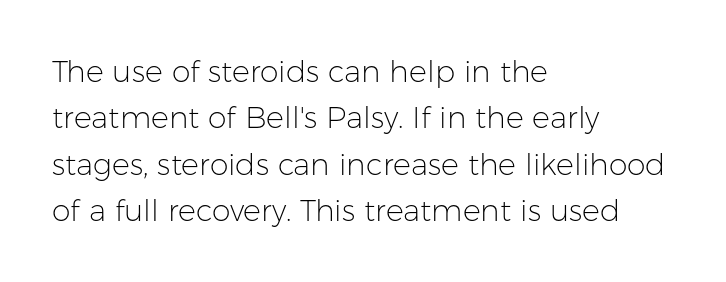
The image shows 30 px light sans-serif type, upright; set left-aligned, normal line spacing (1.55x), normal letter spacing, not underlined; low stroke contrast and a medium x-height.
